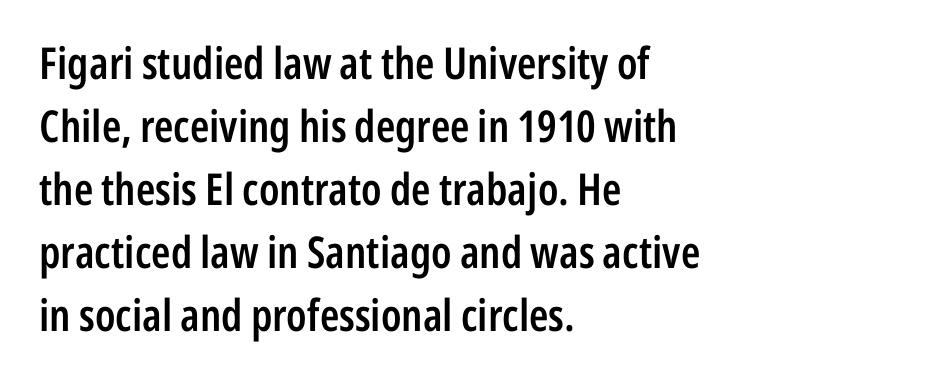
{"serif": "no", "italic": "no", "bold": "semi", "weight": "semibold", "width": "condensed", "stroke_contrast": "low", "x_height": "medium", "monospaced": "no", "underline": "no", "align": "left", "line_spacing": "normal", "line_spacing_ratio": 1.43, "letter_spacing": "normal", "letter_spacing_em": 0.0, "glyph_px": 44}
